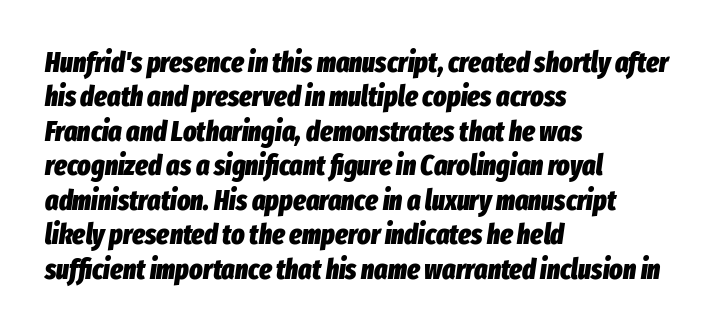
The passage is arranged the way most books set body copy — flush left. Each letter keeps its own natural width here, so spacing adapts to shape. Decoration check: the copy has no underline. The text carries the slant typical of an italic or oblique font. Honestly, the letter spacing is just normal — you wouldn't notice it.
